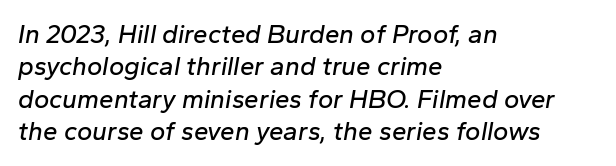
{"italic": "yes", "lean": "right", "slant_degrees": 10, "underline": "no", "align": "left", "line_spacing": "normal", "line_spacing_ratio": 1.25, "letter_spacing": "normal", "letter_spacing_em": 0.0, "glyph_px": 26}
